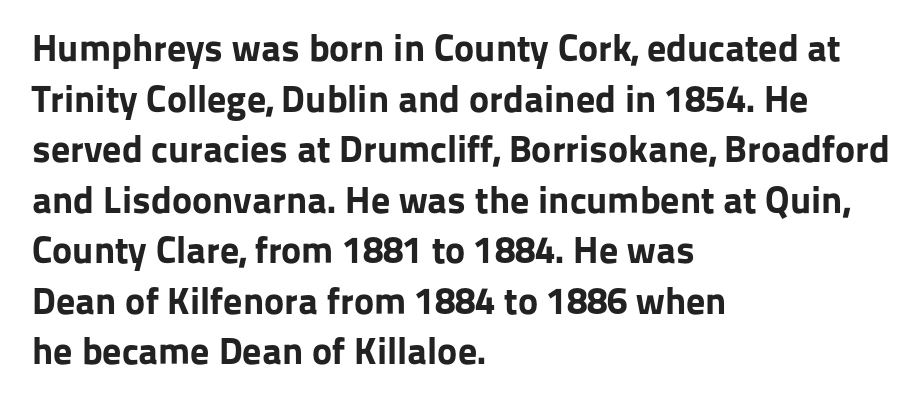
A bare baseline throughout the passage. Weight: bold. In CSS terms this would be text-align: left. The letters carry no serifs — their stems end cleanly without finishing strokes. Honestly, the letter spacing is just normal — you wouldn't notice it. The rendering uses natural spacing where letterforms have individual widths.
